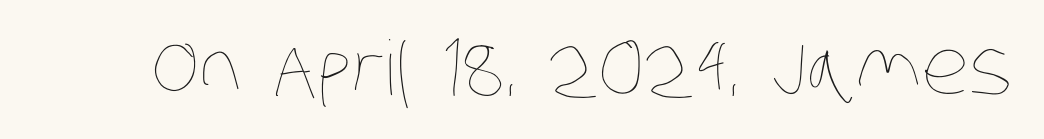
The image shows 75 px thin, condensed type; set normal letter spacing, not underlined; low stroke contrast and a large x-height.
